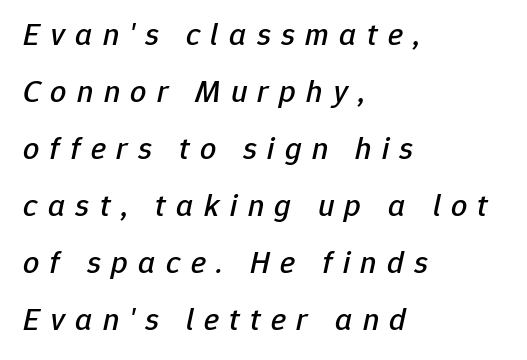
The image shows 32 px text type, italic (leaning right); set left-aligned, line spacing 1.78x, unusually wide letter spacing (+0.32 em), not underlined; low stroke contrast and a medium x-height.
